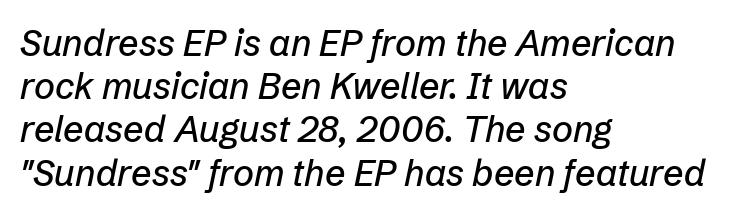
Q: Is the text italic (slanted)? A: Yes, it leans right by about 12 degrees.
Q: Is the text underlined? A: No.
Q: How is the paragraph aligned? A: Left-aligned.
Q: Is the spacing between letters normal or unusually wide? A: Normal.
Q: Width (condensed, normal, or wide)? A: Normal.
Q: Stroke contrast? A: Low.
Q: x-height? A: Medium.
Q: Monospaced? A: No.
